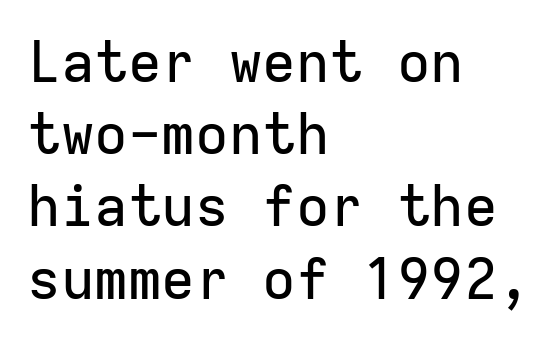
The image shows 56 px sans-serif type, upright, monospaced; set left-aligned, normal line spacing (1.29x), normal letter spacing, not underlined; low stroke contrast and a medium x-height.
